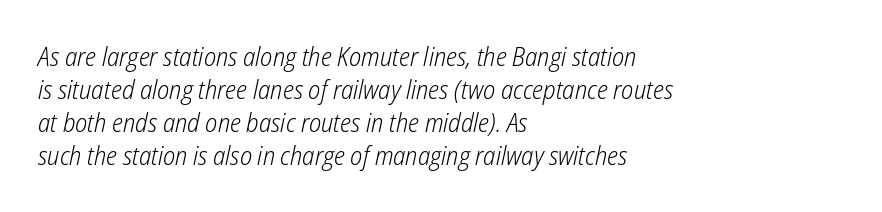
{"italic": "yes", "lean": "right", "slant_degrees": 12, "bold": "no", "underline": "no", "align": "left", "line_spacing": "normal", "line_spacing_ratio": 1.27, "letter_spacing": "normal", "letter_spacing_em": 0.0, "glyph_px": 26}
